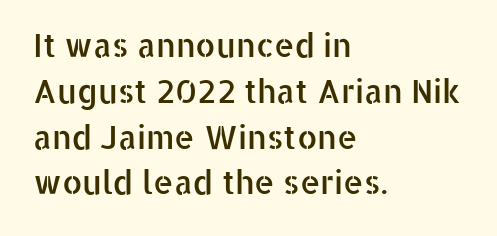
Q: Is the text italic (slanted)? A: No, it is upright.
Q: Is the typeface a serif or a sans-serif typeface? A: Sans-serif.
Q: Is the text underlined? A: No.
Q: How is the paragraph aligned? A: Left-aligned.
Q: Is the spacing between letters normal or unusually wide? A: Normal.
Q: Is the spacing between lines tight, normal or loose? A: Normal.
Q: Width (condensed, normal, or wide)? A: Normal.
Q: Stroke contrast? A: Low.
Q: x-height? A: Medium.
Q: Monospaced? A: No.
